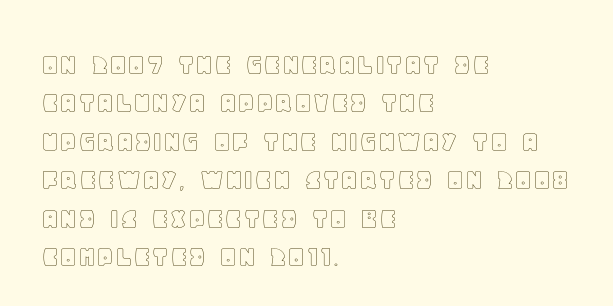
The image shows 32 px text type, upright; set left-aligned, line spacing 1.2x, normal letter spacing, not underlined; a large x-height.
